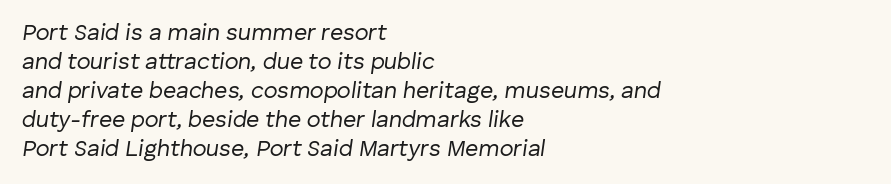
{"italic": "yes", "lean": "right", "slant_degrees": 8, "bold": "no", "underline": "no", "align": "left", "line_spacing": "normal", "line_spacing_ratio": 1.26, "letter_spacing": "normal", "letter_spacing_em": 0.0, "glyph_px": 23}
